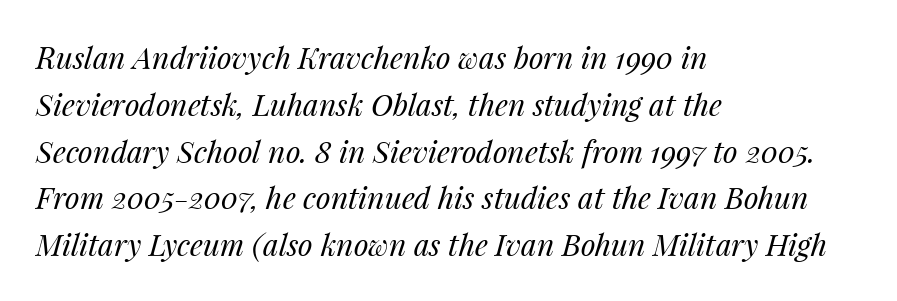
{"italic": "yes", "lean": "right", "slant_degrees": 14, "bold": "no", "weight": "regular", "width": "normal", "stroke_contrast": "medium", "x_height": "medium", "monospaced": "no", "underline": "no", "align": "left", "line_spacing": "normal", "line_spacing_ratio": 1.56, "letter_spacing": "normal", "letter_spacing_em": 0.0, "glyph_px": 30}
